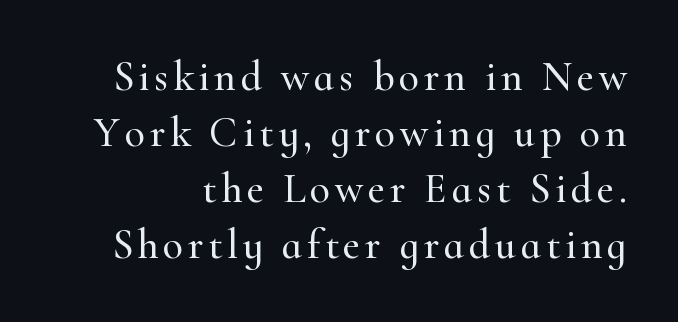
The face used here is seriffed, in the tradition of book romans. Do the characters align in a grid? No, the font is proportional. Anything drawn beneath the words? Only blank space. The designer left line spacing at the default. Rendered with straight, roman letterforms.
